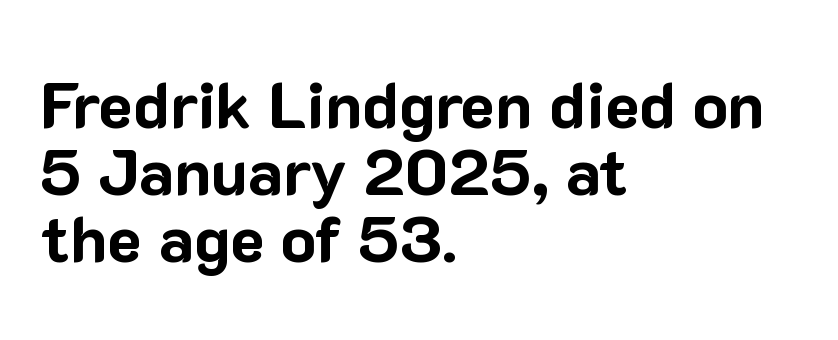
The image shows 65 px bold sans-serif type, upright; set left-aligned, tight line spacing (1.03x), normal letter spacing, not underlined; low stroke contrast and a medium x-height.
